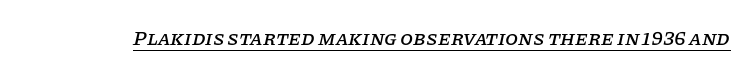
The rendering keeps characters at their native spacing. Each line of the rendering has a horizontal stroke beneath the glyphs. Designer's note — italics engaged.
